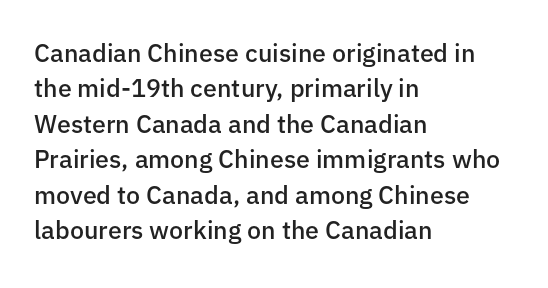
Q: Is the text bold? A: Semi-bold.
Q: Is the text italic (slanted)? A: No, it is upright.
Q: Is the text underlined? A: No.
Q: How is the paragraph aligned? A: Left-aligned.
Q: Is the spacing between letters normal or unusually wide? A: Normal.
Q: Is the spacing between lines tight, normal or loose? A: Normal.
